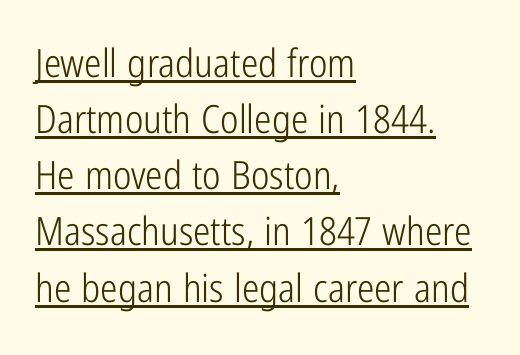
{"serif": "no", "italic": "no", "bold": "no", "weight": "light", "width": "condensed", "stroke_contrast": "low", "x_height": "medium", "monospaced": "no", "underline": "yes", "align": "left", "line_spacing": "normal", "line_spacing_ratio": 1.44, "letter_spacing": "normal", "letter_spacing_em": 0.0, "glyph_px": 39}
